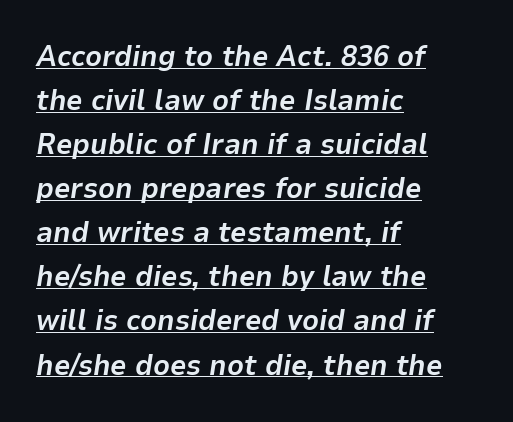
{"italic": "yes", "lean": "right", "slant_degrees": 9, "bold": "yes", "weight": "bold", "width": "normal", "stroke_contrast": "low", "x_height": "medium", "monospaced": "no", "underline": "yes", "align": "left", "line_spacing": "normal", "line_spacing_ratio": 1.52, "letter_spacing": "normal", "letter_spacing_em": 0.0, "glyph_px": 29}
